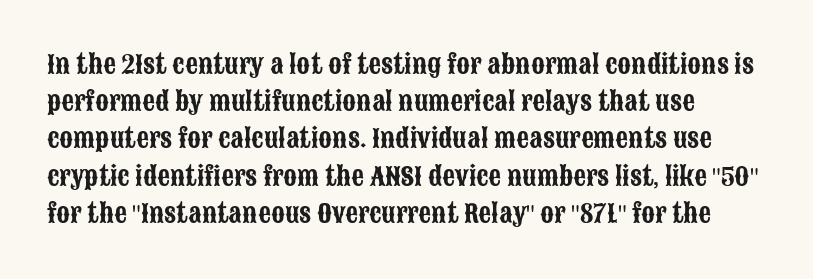
The image shows 25 px text type, upright; set normal line spacing (1.49x), normal letter spacing, not underlined.
